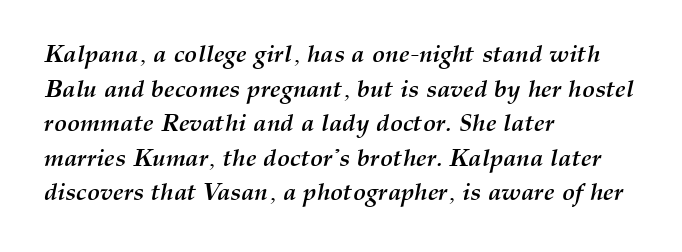
Q: Is the text bold? A: Yes.
Q: Is the text italic (slanted)? A: Yes, it leans right by about 12 degrees.
Q: Is the text underlined? A: No.
Q: How is the paragraph aligned? A: Left-aligned.
Q: Is the spacing between letters normal or unusually wide? A: Normal.
Q: Is the spacing between lines tight, normal or loose? A: Normal.
